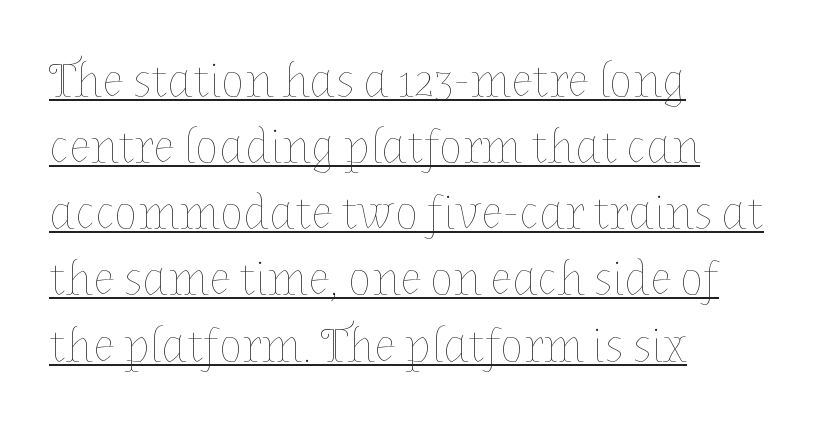
No extra tracking has been applied to these lines. Varying glyph widths throughout — classic text-font behaviour. Ascenders rise straight up at ninety degrees. These lines are set flush left with a ragged right edge.
